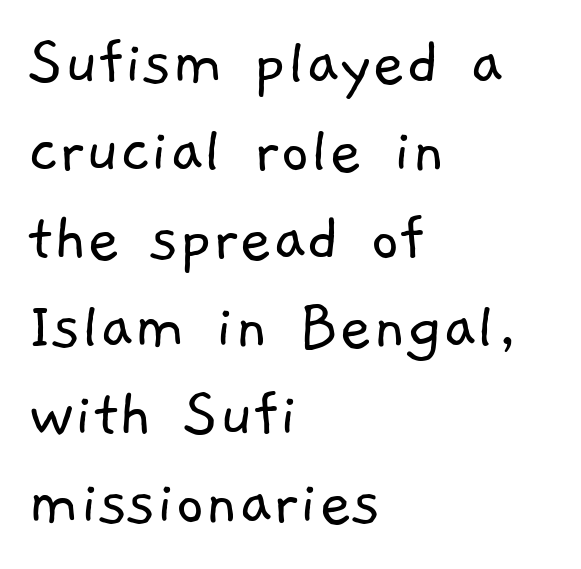
Q: Is the text bold? A: No.
Q: Is the typeface a serif or a sans-serif typeface? A: Sans-serif.
Q: Is the text underlined? A: No.
Q: How is the paragraph aligned? A: Left-aligned.
Q: Is the spacing between letters normal or unusually wide? A: Normal.
Q: Width (condensed, normal, or wide)? A: Normal.
Q: Stroke contrast? A: Low.
Q: x-height? A: Medium.
Q: Monospaced? A: No.
